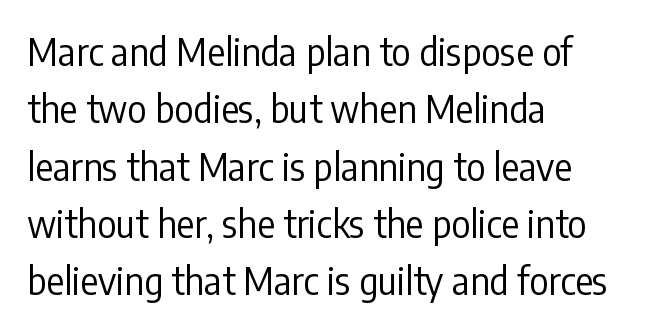
Q: Is the text bold? A: No.
Q: Is the text italic (slanted)? A: No, it is upright.
Q: Is the typeface a serif or a sans-serif typeface? A: Sans-serif.
Q: Is the text underlined? A: No.
Q: How is the paragraph aligned? A: Left-aligned.
Q: Is the spacing between letters normal or unusually wide? A: Normal.
Q: Is the spacing between lines tight, normal or loose? A: Normal.
Q: Width (condensed, normal, or wide)? A: Condensed.
Q: Stroke contrast? A: Low.
Q: x-height? A: Medium.
Q: Monospaced? A: No.
